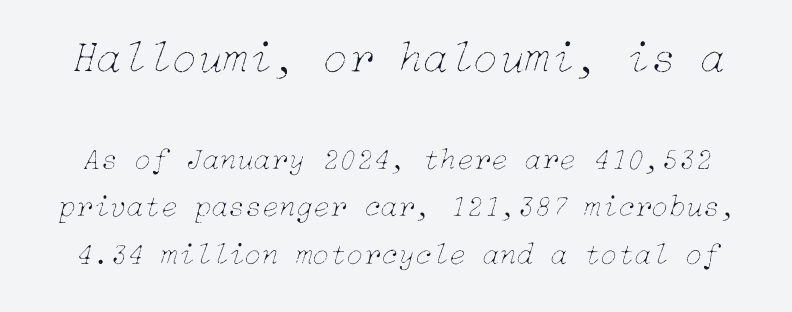
The image shows 46 px thin type, italic (leaning right); set normal line spacing (1.54x), normal letter spacing, not underlined; the first (top) block is 1.48x larger; low stroke contrast and a medium x-height.
